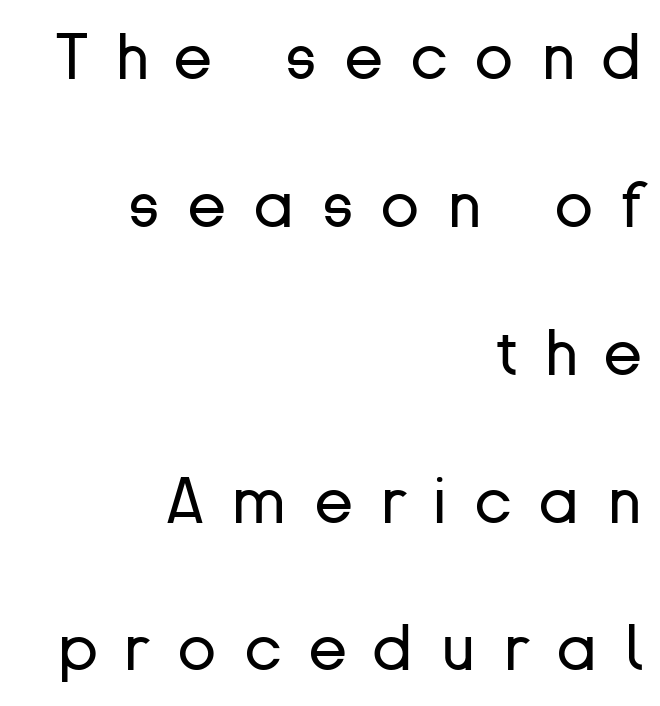
The image shows 64 px regular-weight sans-serif type, upright; set right-aligned, loose line spacing (2.31x), unusually wide letter spacing (+0.42 em), not underlined; low stroke contrast and a medium x-height.
